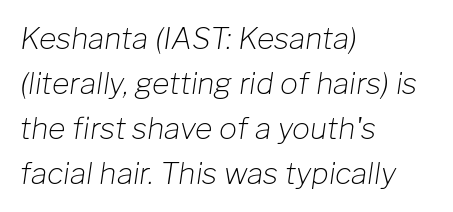
{"italic": "yes", "lean": "right", "slant_degrees": 8, "bold": "no", "weight": "light", "width": "normal", "stroke_contrast": "low", "x_height": "medium", "monospaced": "no", "underline": "no", "align": "left", "line_spacing": "normal", "line_spacing_ratio": 1.5, "letter_spacing": "normal", "letter_spacing_em": 0.0, "glyph_px": 30}
